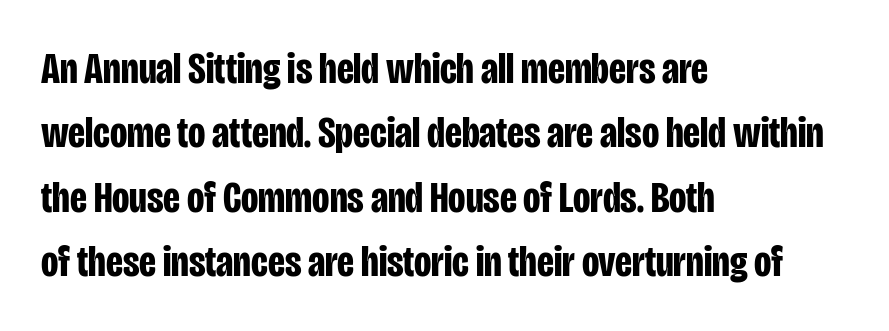
The image shows 45 px bold, condensed sans-serif type, upright; set left-aligned, normal line spacing (1.43x), normal letter spacing, not underlined; low stroke contrast and a large x-height.
